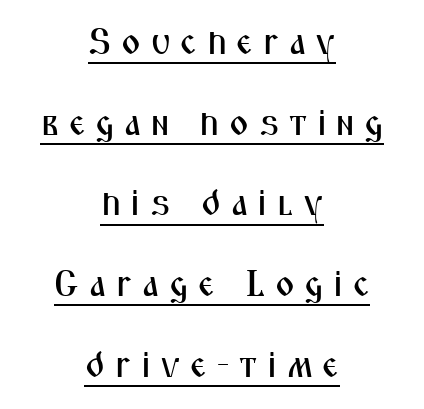
The rendering uses natural spacing where letterforms have individual widths. The compositor balanced each line on the midline. Style check: upright. The face used here appears with an underline applied. Quick note: interline space is abundant. Honestly, the letter spacing is so wide it's the main thing you notice.
